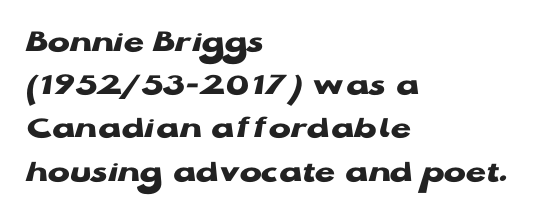
{"serif": "no", "italic": "no", "bold": "yes", "weight": "heavy", "width": "wide", "stroke_contrast": "low", "x_height": "medium", "monospaced": "no", "underline": "no", "align": "left", "line_spacing": "normal", "line_spacing_ratio": 1.31, "letter_spacing": "normal", "letter_spacing_em": 0.0, "glyph_px": 33}
